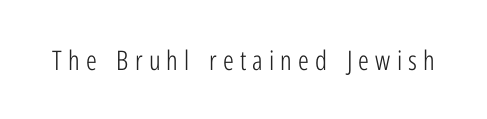
Letter spacing: wide. Is the type heavy? It reads as light-to-regular instead. Clear beneath every line of the passage. Every character sits straight up, as roman type does.
